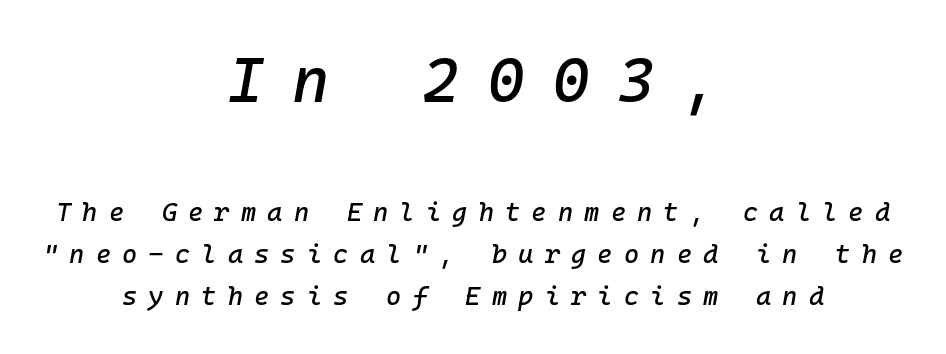
{"italic": "yes", "lean": "right", "slant_degrees": 10, "width": "normal", "stroke_contrast": "low", "x_height": "medium", "underline": "no", "align": "center", "line_spacing": "normal", "line_spacing_ratio": 1.61, "letter_spacing": "wide", "letter_spacing_em": 0.43, "larger_block": "first", "size_ratio": 2.46, "glyph_px": 64}
